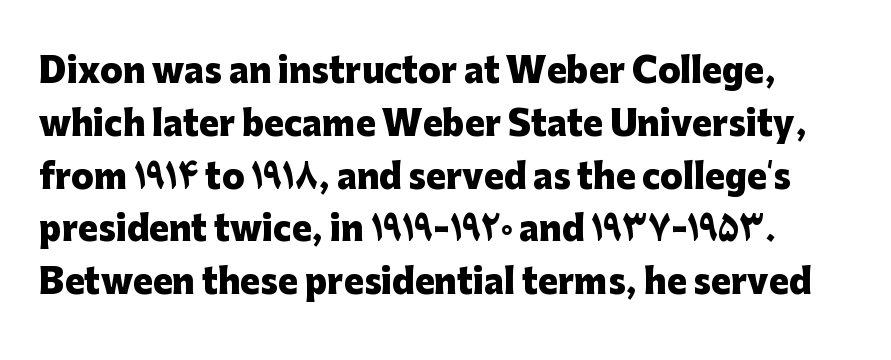
The image shows 33 px heavy sans-serif type, upright; set normal line spacing (1.6x), normal letter spacing, not underlined; low stroke contrast and a medium x-height.
